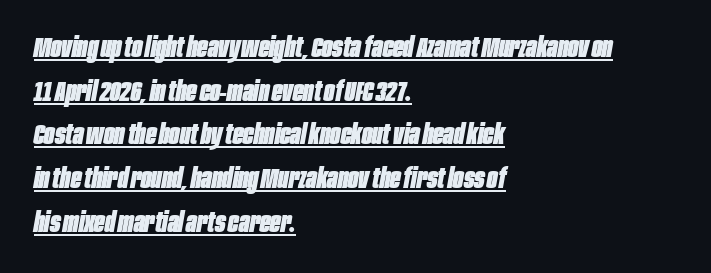
{"italic": "yes", "lean": "right", "slant_degrees": 10, "bold": "yes", "weight": "heavy", "width": "condensed", "stroke_contrast": "low", "x_height": "large", "monospaced": "no", "underline": "yes", "align": "left", "line_spacing": "normal", "line_spacing_ratio": 1.56, "letter_spacing": "normal", "letter_spacing_em": 0.0, "glyph_px": 28}
